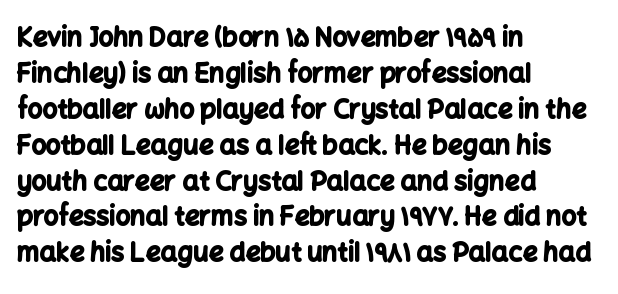
The image shows 26 px bold type, upright; set left-aligned, normal line spacing (1.38x), normal letter spacing, not underlined.
